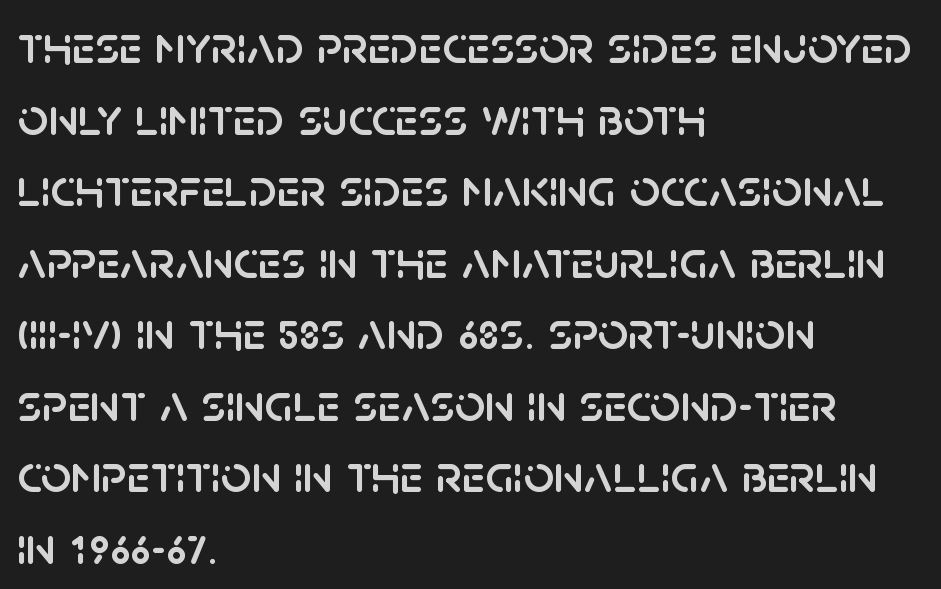
{"serif": "no", "italic": "no", "width": "normal", "stroke_contrast": "low", "x_height": "large", "monospaced": "no", "underline": "no", "align": "left", "line_spacing": "normal", "line_spacing_ratio": 1.35, "letter_spacing": "normal", "letter_spacing_em": 0.0, "glyph_px": 53}
